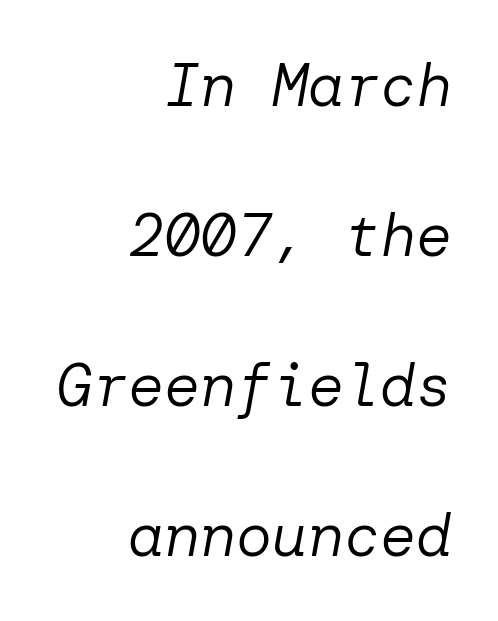
{"italic": "yes", "lean": "right", "slant_degrees": 10, "bold": "no", "weight": "regular", "width": "normal", "stroke_contrast": "low", "x_height": "medium", "underline": "no", "align": "right", "line_spacing": "loose", "line_spacing_ratio": 2.5, "letter_spacing": "normal", "letter_spacing_em": 0.0, "glyph_px": 60}
